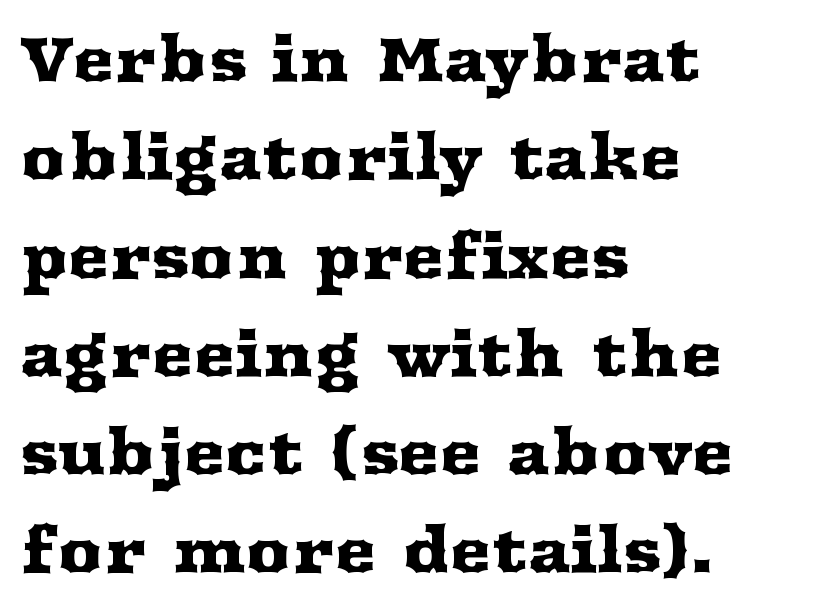
Serifs: yes, visible at the terminals of the letterforms. Line spacing here is normal. Spacing verdict: proportional, widths tailored to each character. The specimen omits any rule beneath the text block's lines.
